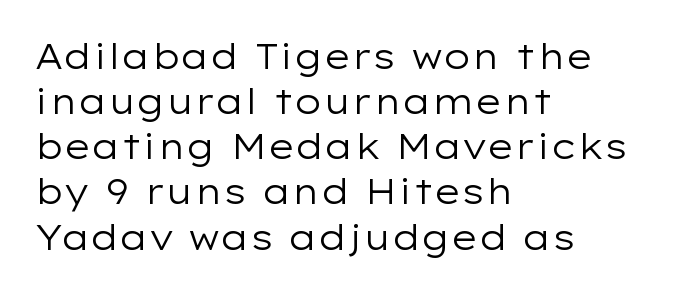
Nobody touched the tracking dial on this one. No feet cap the strokes, marking this as sans-serif type. Here the designer chose a conventional face with non-uniform glyph widths. The block of text has a typical density, with ordinary space between rows. Type without underlining.
